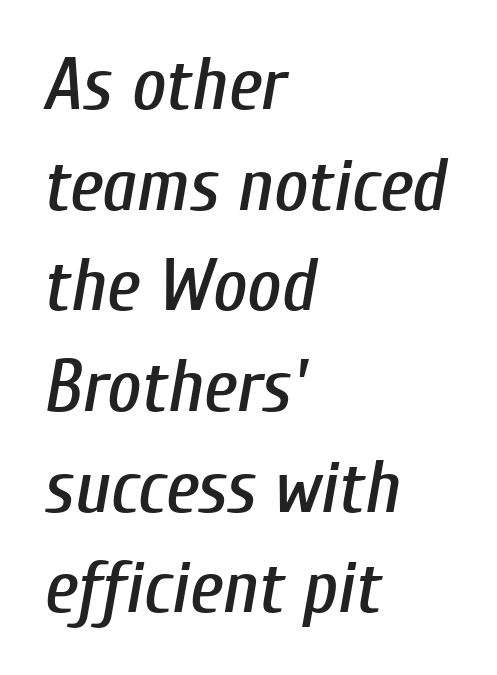
The image shows 74 px condensed type, italic (leaning right); set left-aligned, normal line spacing (1.36x), normal letter spacing, not underlined; low stroke contrast and a medium x-height.
